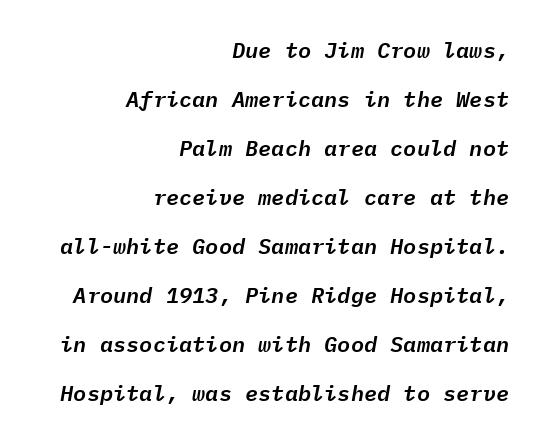
Q: Is the text italic (slanted)? A: Yes, it leans right by about 9 degrees.
Q: Is the text underlined? A: No.
Q: How is the paragraph aligned? A: Right-aligned.
Q: Is the spacing between letters normal or unusually wide? A: Normal.
Q: Is the spacing between lines tight, normal or loose? A: Loose.
